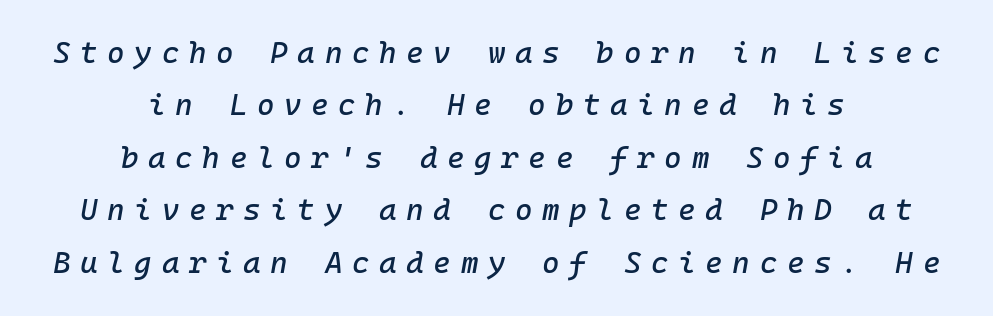
{"italic": "yes", "lean": "right", "slant_degrees": 10, "width": "normal", "stroke_contrast": "low", "x_height": "medium", "monospaced": "yes", "underline": "no", "align": "center", "line_spacing_ratio": 1.75, "letter_spacing": "wide", "letter_spacing_em": 0.32, "glyph_px": 30}
